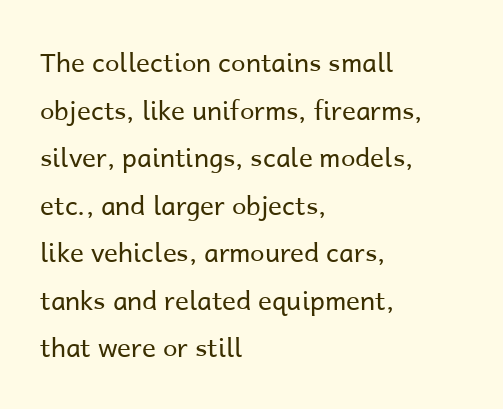
Is the letter spacing exaggerated? No — it looks like the ordinary default. Ink coverage per letter is moderate at most. Does the lettering tilt? It doesn't — this is upright. The passage shown is not underscored anywhere. These lines are set flush left with a ragged right edge.
